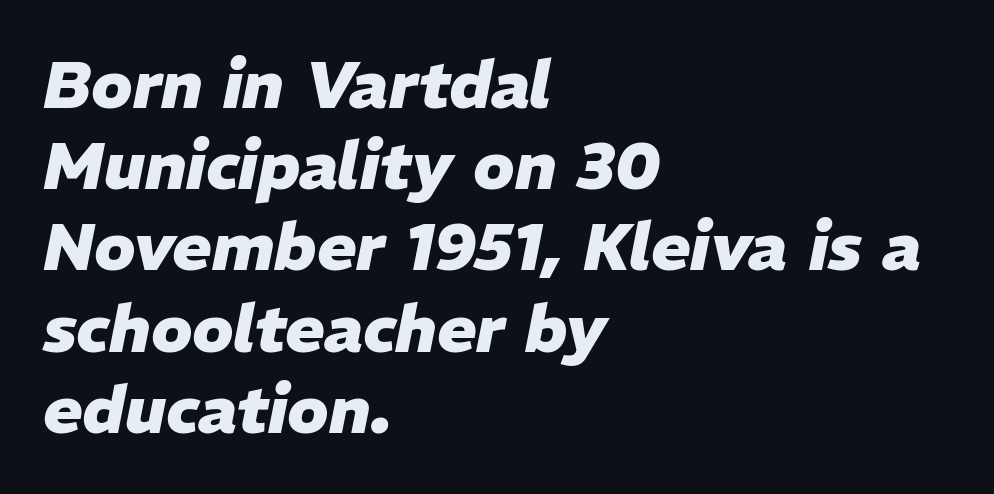
The image shows 66 px heavy type, italic (leaning right); set left-aligned, line spacing 1.23x, normal letter spacing, not underlined; low stroke contrast and a medium x-height.
